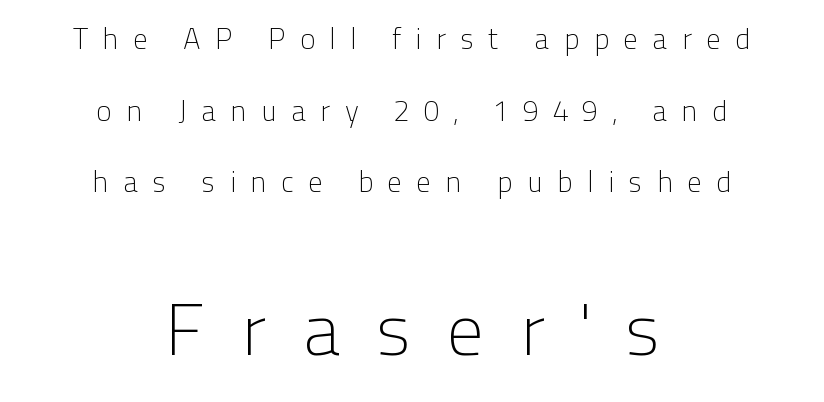
Does the lettering tilt? It doesn't — this is upright. The designer went with a sans here, leaving each stem footless. In this sample the second text group is rendered at the bigger scale. Note the varied advance widths — an 'i' is clearly narrower than an 'm'. Baseline-to-baseline distance is far greater than the letter height.
